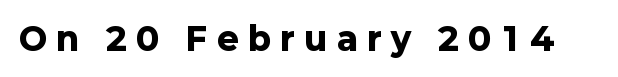
Q: Is the text bold? A: Yes.
Q: Is the text italic (slanted)? A: No, it is upright.
Q: Is the typeface a serif or a sans-serif typeface? A: Sans-serif.
Q: Is the text underlined? A: No.
Q: Is the spacing between letters normal or unusually wide? A: Unusually wide.
Q: Width (condensed, normal, or wide)? A: Normal.
Q: Stroke contrast? A: Low.
Q: x-height? A: Medium.
Q: Monospaced? A: No.
